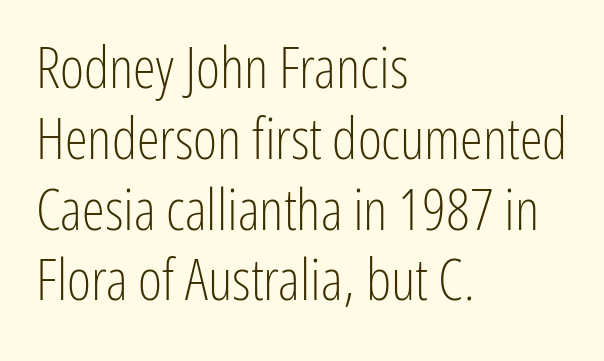
A bare baseline throughout the passage. The passage is arranged the way most books set body copy — flush left. Spacing verdict: proportional, widths tailored to each character. This sample uses an upright cut, with every glyph sitting square on the baseline.
